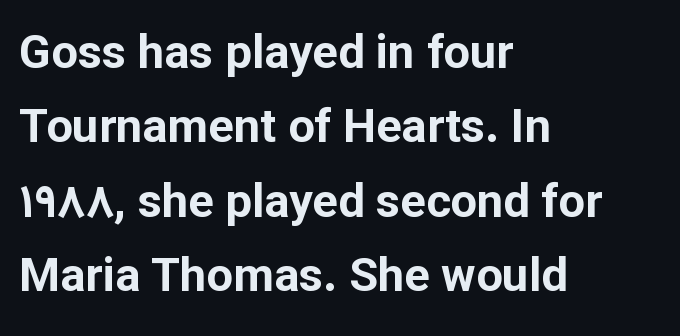
The image shows 47 px bold sans-serif type, upright; set left-aligned, normal line spacing (1.58x), normal letter spacing, not underlined; low stroke contrast and a medium x-height.
